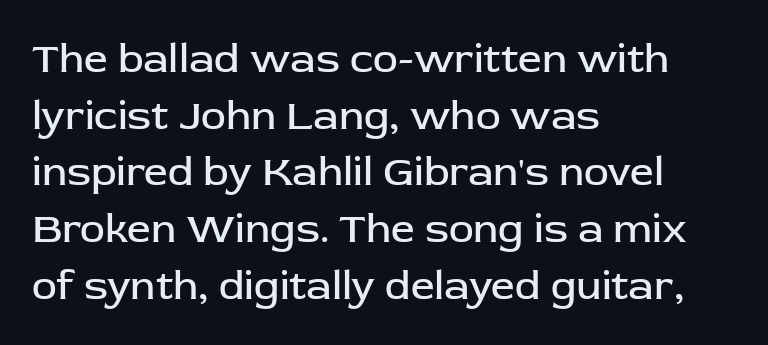
These glyphs show unthickened strokes, regular width or finer. Regarding serifs, this sample does without them. The passage shown is typed in a proportional face where columns would drift. Italic? Not at all — the glyphs are vertical. Glance below the letters and you will spot only blank space. Horizontal bands of white between lines are of average thickness.
